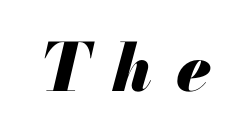
Compared with an ordinary text face, these strokes are far heavier — a full bold. In terms of posture, this sample is oblique. Character widths vary here, with narrow letters taking less room than wide ones. This rendering features lettering with no underline. Someone cranked the tracking dial way up on this one.
